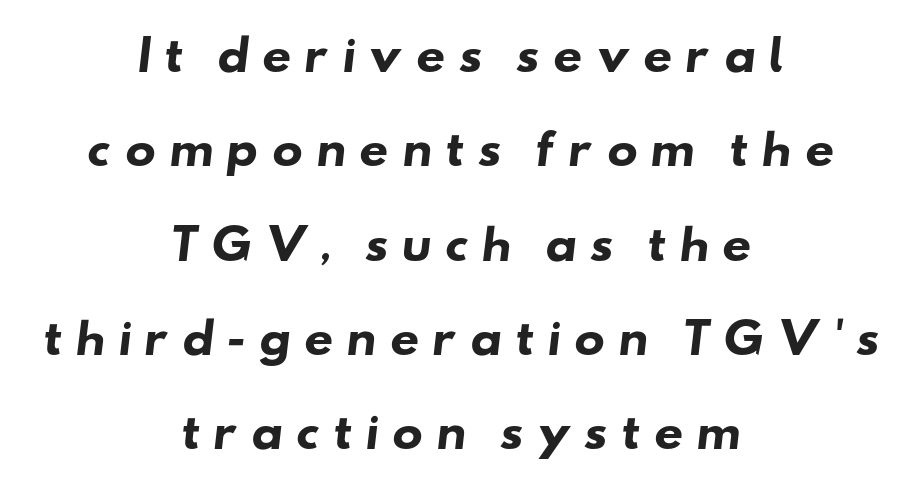
{"serif": "no", "bold": "yes", "weight": "heavy", "width": "wide", "stroke_contrast": "low", "x_height": "small", "monospaced": "no", "underline": "no", "align": "center", "line_spacing": "loose", "line_spacing_ratio": 2.3, "letter_spacing": "wide", "letter_spacing_em": 0.3, "glyph_px": 41}
